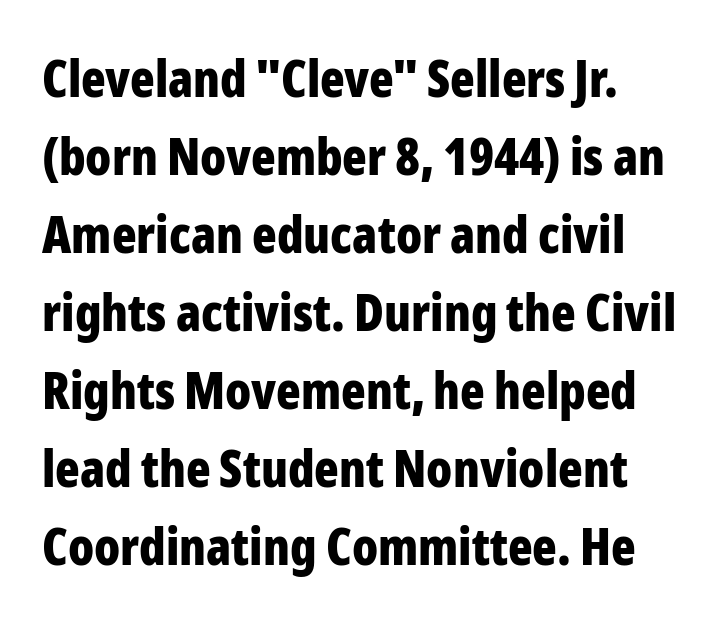
Q: Is the text bold? A: Yes.
Q: Is the text italic (slanted)? A: No, it is upright.
Q: Is the typeface a serif or a sans-serif typeface? A: Sans-serif.
Q: Is the text underlined? A: No.
Q: How is the paragraph aligned? A: Left-aligned.
Q: Is the spacing between letters normal or unusually wide? A: Normal.
Q: Is the spacing between lines tight, normal or loose? A: Normal.
Q: Width (condensed, normal, or wide)? A: Condensed.
Q: Stroke contrast? A: Low.
Q: x-height? A: Medium.
Q: Monospaced? A: No.
